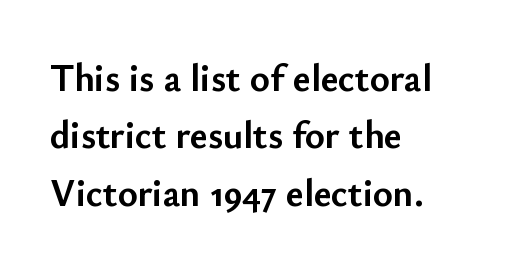
{"serif": "no", "italic": "no", "bold": "yes", "weight": "semibold", "width": "normal", "stroke_contrast": "low", "x_height": "small", "monospaced": "no", "underline": "no", "align": "left", "line_spacing": "normal", "line_spacing_ratio": 1.51, "letter_spacing": "normal", "letter_spacing_em": 0.0, "glyph_px": 38}
